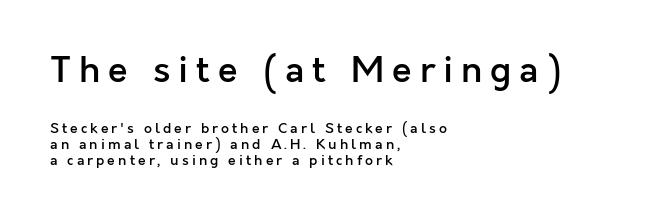
Q: Is the text bold? A: Semi-bold.
Q: Is the text italic (slanted)? A: No, it is upright.
Q: Is the typeface a serif or a sans-serif typeface? A: Sans-serif.
Q: Is the text underlined? A: No.
Q: How is the paragraph aligned? A: Left-aligned.
Q: Is the spacing between letters normal or unusually wide? A: Unusually wide.
Q: Is the spacing between lines tight, normal or loose? A: Tight.
Q: Which block of text is set in a larger size, the first (top) or the second (bottom)? A: The first (top) one.
Q: Width (condensed, normal, or wide)? A: Normal.
Q: x-height? A: Medium.
Q: Monospaced? A: No.
